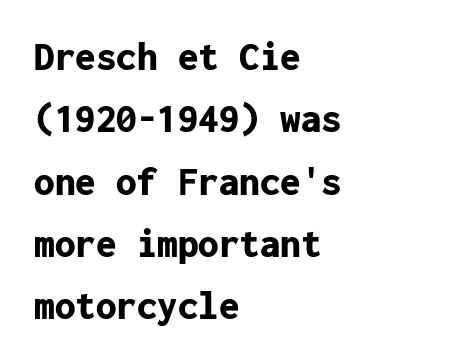
Q: Is the text bold? A: Yes.
Q: Is the text italic (slanted)? A: No, it is upright.
Q: Is the typeface a serif or a sans-serif typeface? A: Sans-serif.
Q: Is the text underlined? A: No.
Q: How is the paragraph aligned? A: Left-aligned.
Q: Is the spacing between letters normal or unusually wide? A: Normal.
Q: Is the spacing between lines tight, normal or loose? A: Normal.
Q: Width (condensed, normal, or wide)? A: Normal.
Q: Stroke contrast? A: Low.
Q: x-height? A: Medium.
Q: Monospaced? A: Yes.
